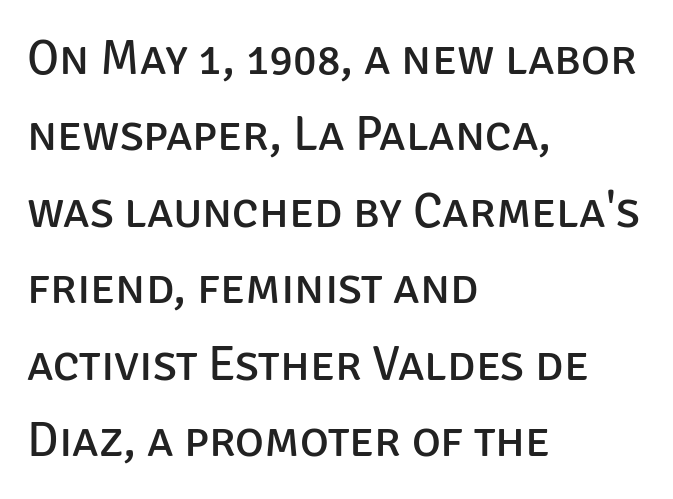
The image shows 49 px regular-weight sans-serif type, upright; set left-aligned, normal line spacing (1.56x), normal letter spacing, not underlined; low stroke contrast and a large x-height.
